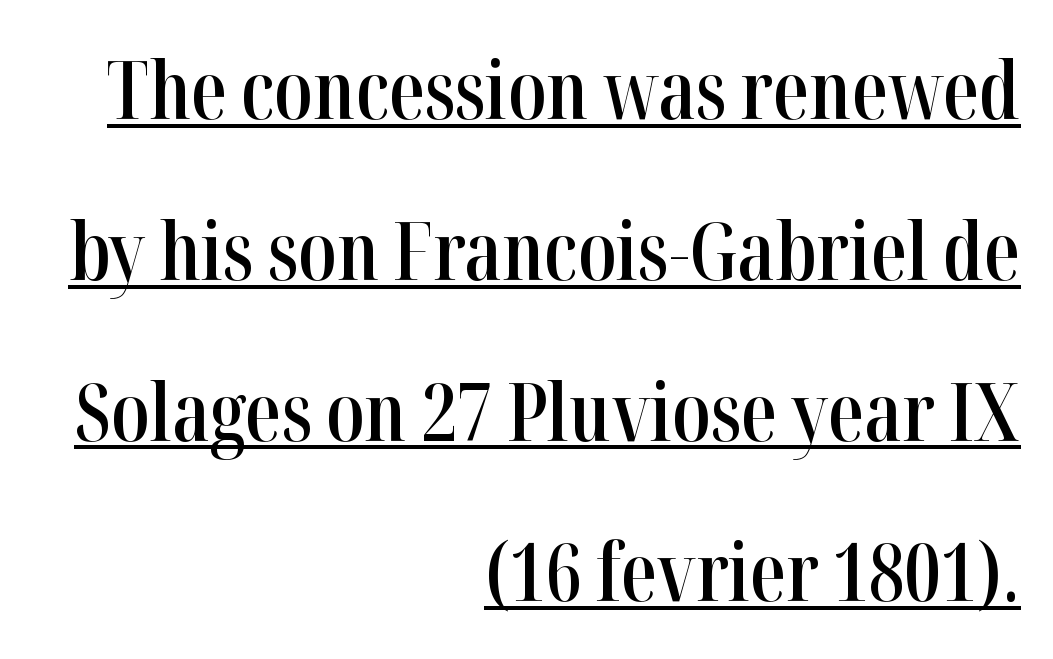
The paragraph shown leans on its right margin. The glyphs have the mass of a demibold cut, below bold. The type family on display is of the serif kind. Compared with typical body copy, the letter spacing here is the same. These lines are rendered in a variable-pitch font. Is there an underline? Yes — a line sits under the letters.
